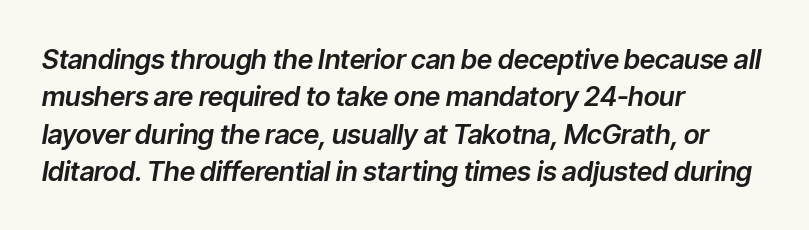
This rendering uses left alignment, leaving the right contour irregular. The zone under the glyphs is completely vacant. Rows of type keep a routine distance in the vertical direction. What stands out about the letter spacing? Nothing — it is the standard amount. You can tell it's italic because the verticals aren't actually vertical.
